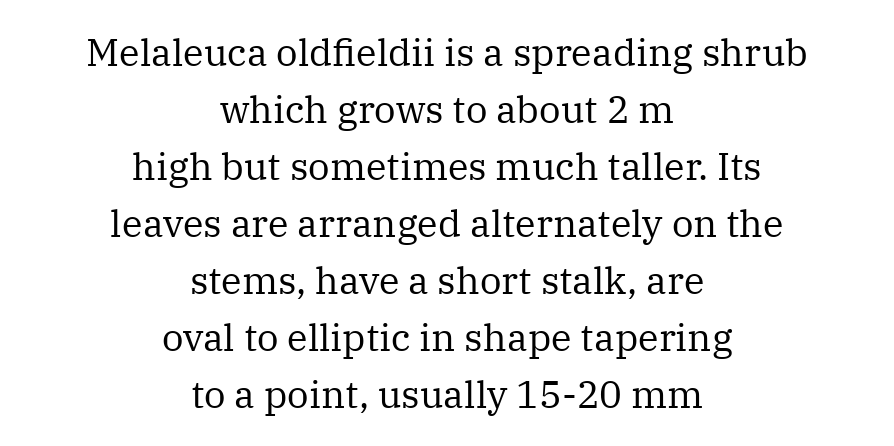
The face used here is proportionally spaced, like ordinary book or web type. The paragraph shown floats in the horizontal middle. Check the space under the baseline: it is left empty. Heft: none added — not bold.
